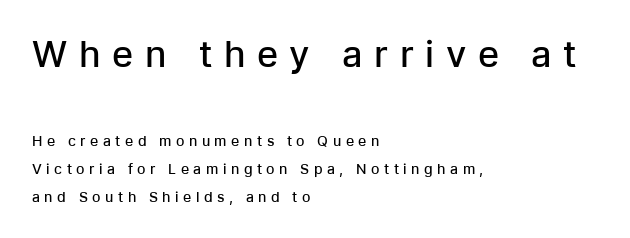
Q: Is the text bold? A: Semi-bold.
Q: Is the text italic (slanted)? A: No, it is upright.
Q: Is the typeface a serif or a sans-serif typeface? A: Sans-serif.
Q: Is the text underlined? A: No.
Q: How is the paragraph aligned? A: Left-aligned.
Q: Is the spacing between letters normal or unusually wide? A: Unusually wide.
Q: Is the spacing between lines tight, normal or loose? A: Loose.
Q: Which block of text is set in a larger size, the first (top) or the second (bottom)? A: The first (top) one.
Q: Width (condensed, normal, or wide)? A: Normal.
Q: Stroke contrast? A: Low.
Q: x-height? A: Medium.
Q: Monospaced? A: No.
